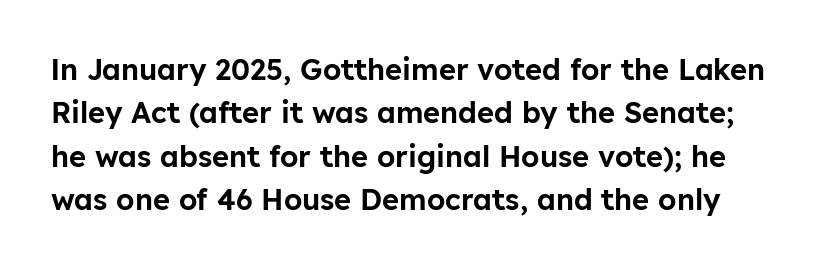
{"serif": "no", "italic": "no", "width": "normal", "stroke_contrast": "low", "x_height": "medium", "monospaced": "no", "underline": "no", "line_spacing": "normal", "line_spacing_ratio": 1.5, "letter_spacing": "normal", "letter_spacing_em": 0.0, "glyph_px": 29}
